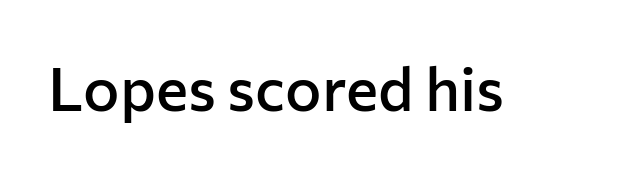
The image shows 61 px semibold sans-serif type, upright; set normal letter spacing, not underlined; low stroke contrast and a medium x-height.
